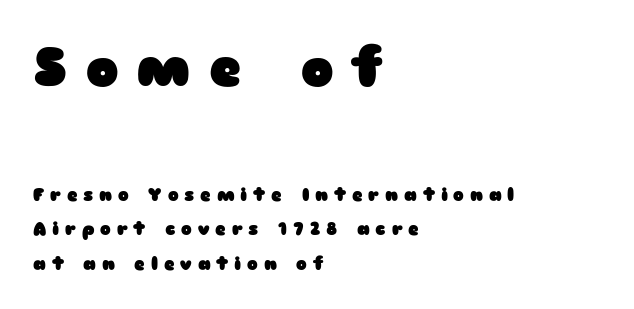
Q: Is the text bold? A: Yes.
Q: Is the text italic (slanted)? A: No, it is upright.
Q: Is the typeface a serif or a sans-serif typeface? A: Sans-serif.
Q: Is the text underlined? A: No.
Q: How is the paragraph aligned? A: Left-aligned.
Q: Is the spacing between letters normal or unusually wide? A: Unusually wide.
Q: Is the spacing between lines tight, normal or loose? A: Loose.
Q: Which block of text is set in a larger size, the first (top) or the second (bottom)? A: The first (top) one.
Q: Width (condensed, normal, or wide)? A: Wide.
Q: Stroke contrast? A: Low.
Q: x-height? A: Medium.
Q: Monospaced? A: No.
